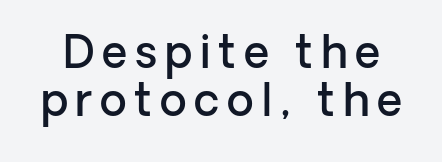
Q: Is the text bold? A: Semi-bold.
Q: Is the text italic (slanted)? A: No, it is upright.
Q: Is the typeface a serif or a sans-serif typeface? A: Sans-serif.
Q: Is the text underlined? A: No.
Q: Is the spacing between lines tight, normal or loose? A: Tight.
Q: Width (condensed, normal, or wide)? A: Normal.
Q: Stroke contrast? A: Low.
Q: x-height? A: Medium.
Q: Monospaced? A: No.
